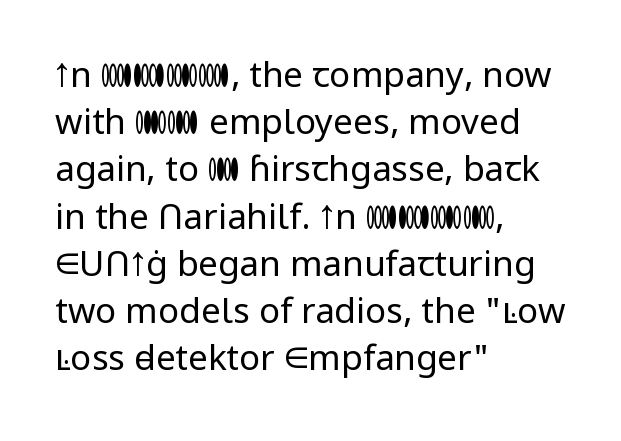
Q: Is the text bold? A: No.
Q: Is the text italic (slanted)? A: No, it is upright.
Q: Is the typeface a serif or a sans-serif typeface? A: Sans-serif.
Q: Is the text underlined? A: No.
Q: How is the paragraph aligned? A: Left-aligned.
Q: Is the spacing between letters normal or unusually wide? A: Normal.
Q: Is the spacing between lines tight, normal or loose? A: Normal.
Q: Width (condensed, normal, or wide)? A: Normal.
Q: Stroke contrast? A: Low.
Q: x-height? A: Medium.
Q: Monospaced? A: No.
